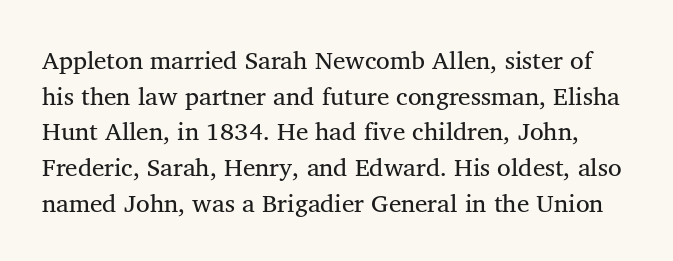
Decoration check: the copy has no underline. Each stroke keeps to a modest, everyday thickness or less. Every character sits straight up, as roman type does. Characters follow at the spacing the type designer built in.
